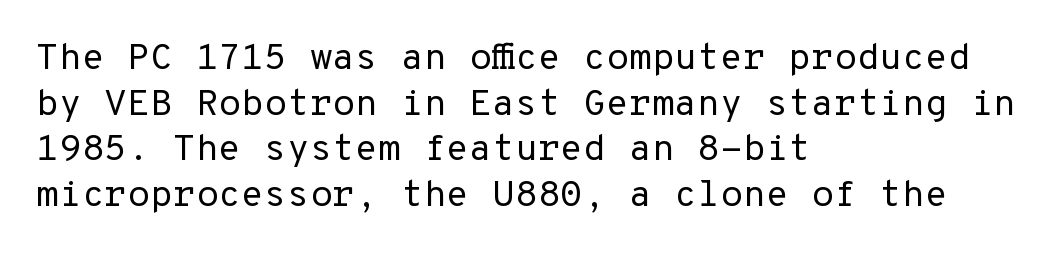
{"serif": "no", "italic": "no", "bold": "no", "weight": "regular", "width": "normal", "stroke_contrast": "low", "x_height": "medium", "monospaced": "yes", "underline": "no", "align": "left", "line_spacing_ratio": 1.23, "letter_spacing": "normal", "letter_spacing_em": 0.0, "glyph_px": 37}
